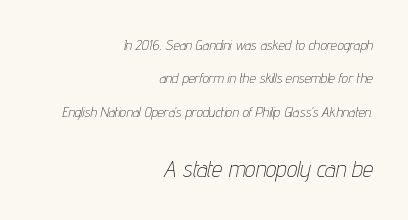
The line texture is even and compact thanks to regular tracking. Descender tails drop into unmarked territory. The lines are quadded right. These lines were composed using italics. Larger block? The one below; the one above is distinctly smaller. These lines stand farther apart than default settings would place them.
